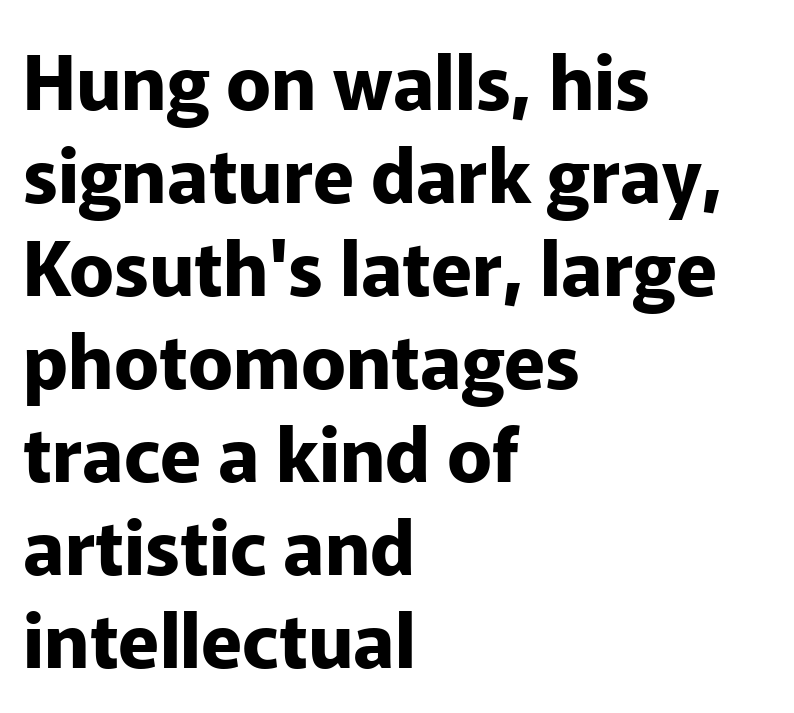
{"serif": "no", "italic": "no", "bold": "yes", "weight": "bold", "width": "normal", "stroke_contrast": "low", "x_height": "medium", "monospaced": "no", "underline": "no", "align": "left", "line_spacing_ratio": 1.24, "letter_spacing": "normal", "letter_spacing_em": 0.0, "glyph_px": 75}
